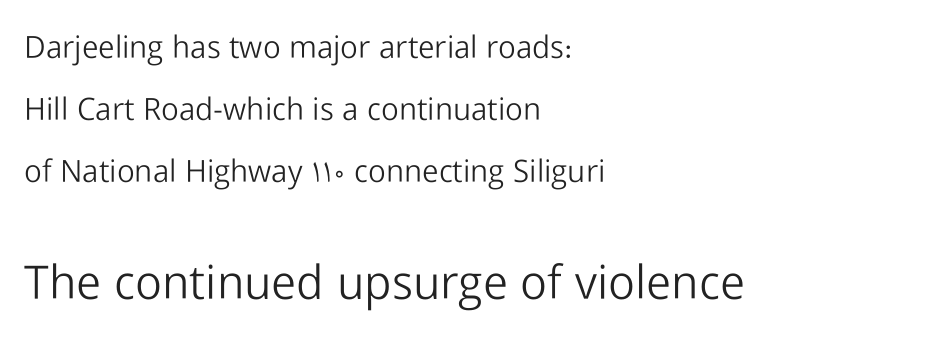
{"serif": "no", "italic": "no", "bold": "no", "weight": "light", "width": "normal", "stroke_contrast": "low", "x_height": "medium", "monospaced": "no", "underline": "no", "align": "left", "line_spacing": "loose", "line_spacing_ratio": 2.0, "letter_spacing": "normal", "letter_spacing_em": 0.0, "larger_block": "second", "size_ratio": 1.52, "glyph_px": 47}
